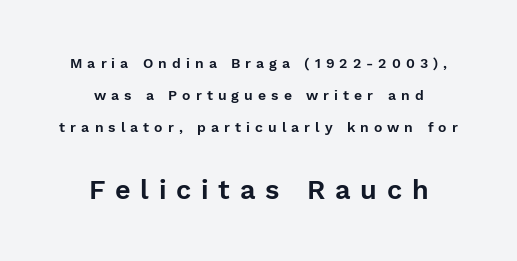
{"italic": "no", "underline": "no", "align": "center", "line_spacing": "loose", "line_spacing_ratio": 2.27, "letter_spacing": "wide", "letter_spacing_em": 0.36, "larger_block": "second", "size_ratio": 1.93, "glyph_px": 27}
